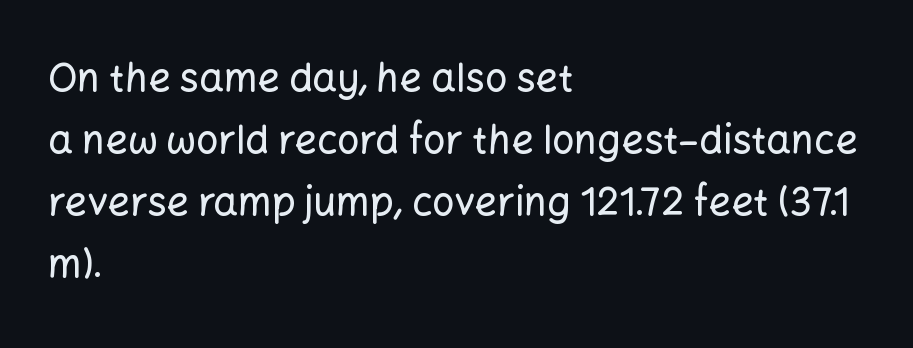
Q: Is the text italic (slanted)? A: No, it is upright.
Q: Is the typeface a serif or a sans-serif typeface? A: Sans-serif.
Q: Is the text underlined? A: No.
Q: How is the paragraph aligned? A: Left-aligned.
Q: Is the spacing between letters normal or unusually wide? A: Normal.
Q: Is the spacing between lines tight, normal or loose? A: Normal.
Q: Width (condensed, normal, or wide)? A: Normal.
Q: Stroke contrast? A: Low.
Q: x-height? A: Medium.
Q: Monospaced? A: No.
